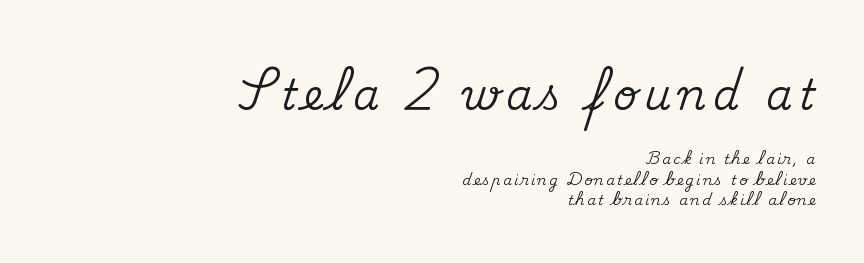
The text block is weighted toward the right margin, trailing off unevenly leftward. The rendering uses natural spacing where letterforms have individual widths. Type style note: has serifs. Bigger letters appear in the top chunk; the bottom chunk is reduced.
